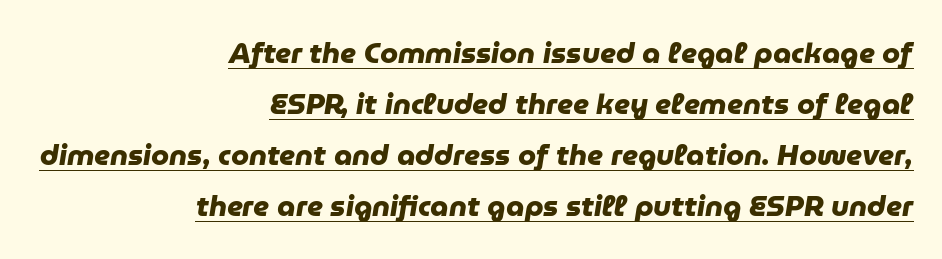
The image shows 29 px heavy sans-serif type; set right-aligned, line spacing 1.76x, normal letter spacing, underlined; low stroke contrast and a medium x-height.
